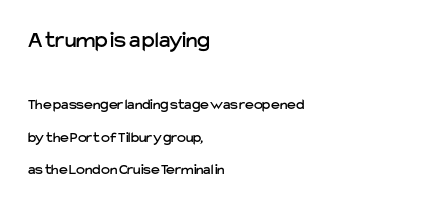
These two chunks differ in scale, with the top chunk taking the larger measure. The setting favours the left margin, as ordinary paragraphs usually do. When letters stand straight like this, we call the style roman or upright. The zone under the glyphs is completely vacant. Spacing between characters is what you'd get straight out of the box. Horizontal bands of white between lines are thick stripes.
